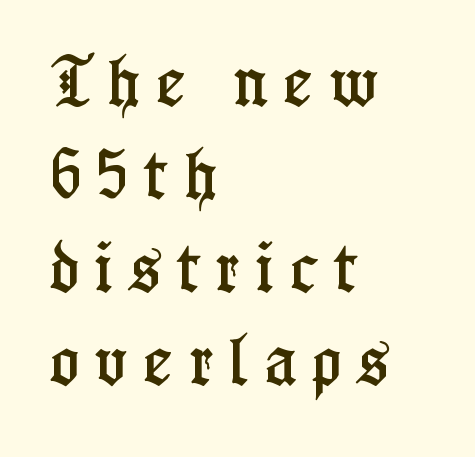
The image shows 55 px condensed serif type, upright; set left-aligned, normal line spacing (1.69x), unusually wide letter spacing (+0.3 em), not underlined; low stroke contrast and a medium x-height.
